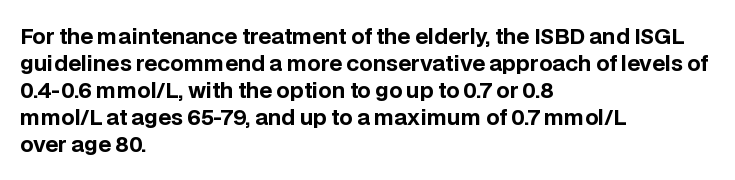
{"italic": "no", "bold": "yes", "underline": "no", "align": "left", "line_spacing": "normal", "line_spacing_ratio": 1.29, "letter_spacing": "normal", "letter_spacing_em": 0.0, "glyph_px": 21}
